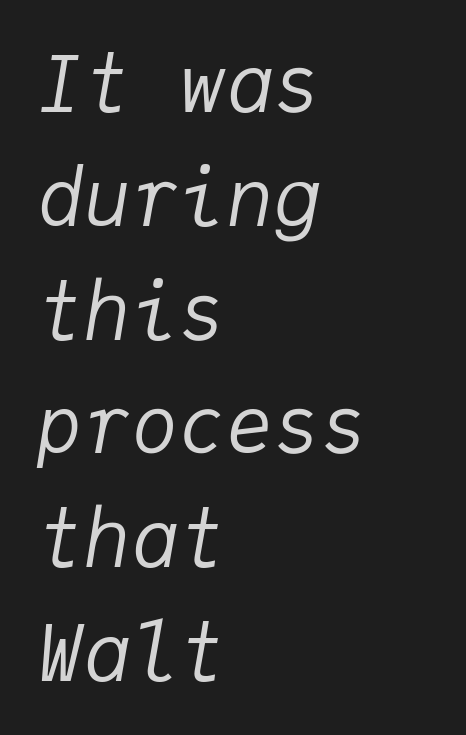
{"italic": "yes", "lean": "right", "slant_degrees": 9, "bold": "no", "weight": "regular", "width": "normal", "stroke_contrast": "low", "x_height": "medium", "monospaced": "yes", "underline": "no", "align": "left", "line_spacing": "normal", "line_spacing_ratio": 1.44, "letter_spacing": "normal", "letter_spacing_em": 0.0, "glyph_px": 79}
